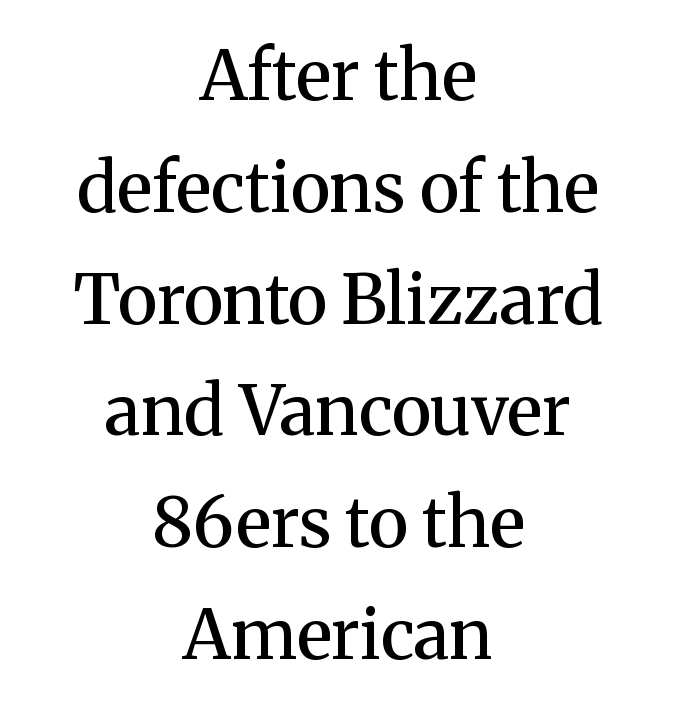
{"serif": "yes", "italic": "no", "bold": "semi", "weight": "semibold", "width": "normal", "stroke_contrast": "medium", "x_height": "medium", "monospaced": "no", "underline": "no", "align": "center", "line_spacing": "normal", "line_spacing_ratio": 1.62, "letter_spacing": "normal", "letter_spacing_em": 0.0, "glyph_px": 69}
